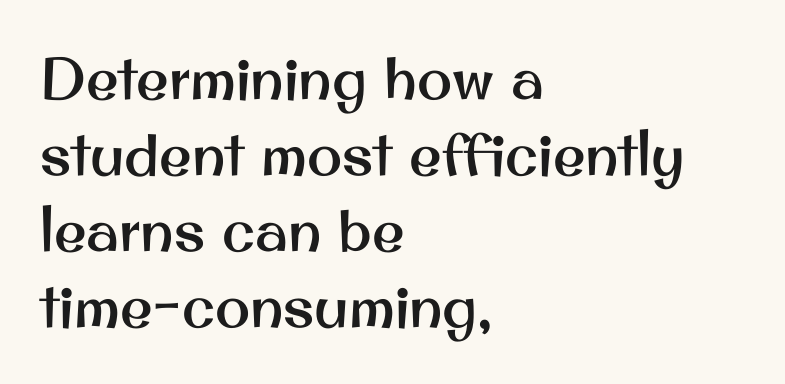
Q: Is the text italic (slanted)? A: No, it is upright.
Q: Is the typeface a serif or a sans-serif typeface? A: Sans-serif.
Q: Is the text underlined? A: No.
Q: How is the paragraph aligned? A: Left-aligned.
Q: Is the spacing between letters normal or unusually wide? A: Normal.
Q: Is the spacing between lines tight, normal or loose? A: Normal.
Q: Width (condensed, normal, or wide)? A: Normal.
Q: Stroke contrast? A: Medium.
Q: x-height? A: Small.
Q: Monospaced? A: No.
